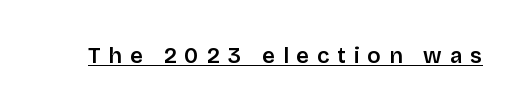
Heft: intermediate — a semibold. Caption: lettering with a line underneath. Spacing between characters has been opened up far beyond the box default. This is roman type, the default non-slanted kind.
